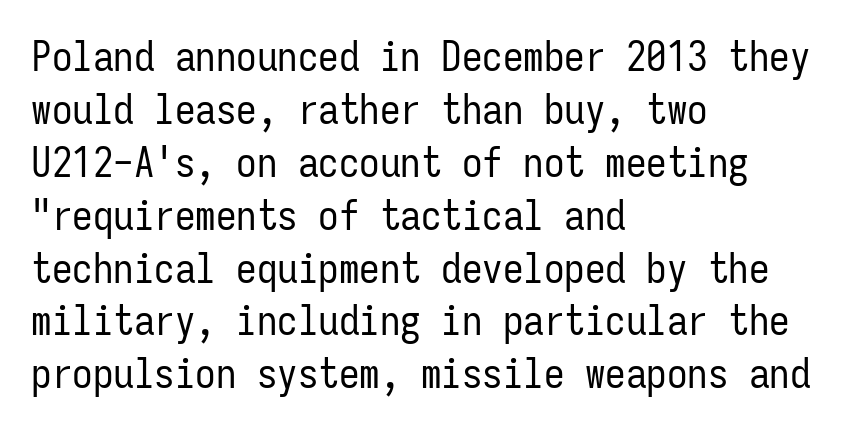
The image shows 41 px regular-weight, condensed sans-serif type, upright, monospaced; set left-aligned, normal line spacing (1.29x), normal letter spacing, not underlined; low stroke contrast and a medium x-height.
